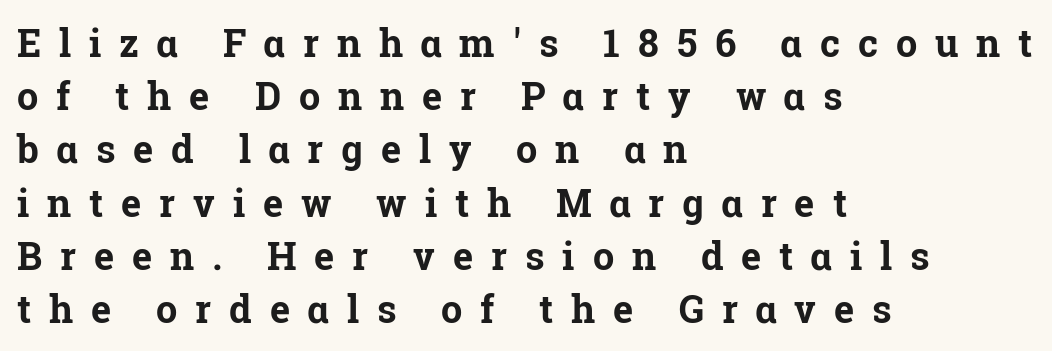
Q: Is the text bold? A: Yes.
Q: Is the text italic (slanted)? A: No, it is upright.
Q: Is the typeface a serif or a sans-serif typeface? A: Serif.
Q: Is the text underlined? A: No.
Q: How is the paragraph aligned? A: Left-aligned.
Q: Is the spacing between letters normal or unusually wide? A: Unusually wide.
Q: Is the spacing between lines tight, normal or loose? A: Normal.
Q: Width (condensed, normal, or wide)? A: Normal.
Q: Stroke contrast? A: Low.
Q: x-height? A: Medium.
Q: Monospaced? A: No.
